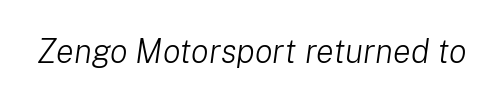
Standard letterfit; no display-style spreading of the glyphs. Spacing verdict: proportional, widths tailored to each character. Compared with ordinary roman type, these characters are visibly tilted. No extra ink here — the face is not bold. A bare baseline throughout the passage.
